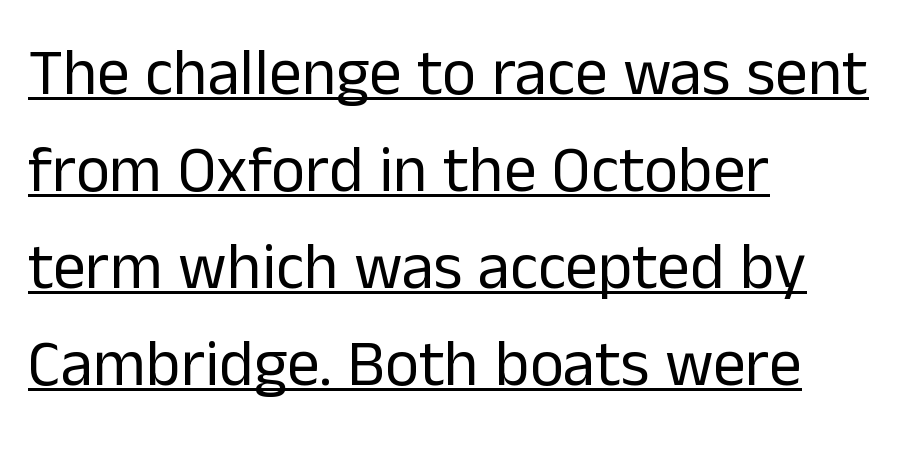
The image shows 65 px regular-weight sans-serif type, upright; set left-aligned, normal line spacing (1.49x), normal letter spacing, underlined; low stroke contrast and a medium x-height.
